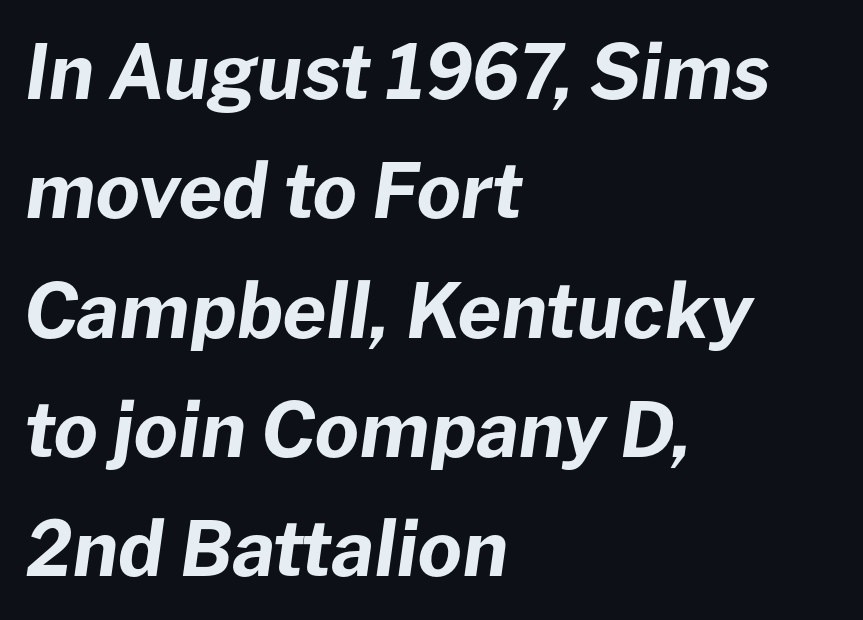
Any mark beneath the type? The region is blank. Slant detected: the letters are inclined. Every letter is thick-stroked: bold, no question. The line texture is even and compact thanks to regular tracking.
